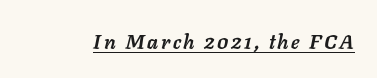
The image shows 20 px bold type, italic (leaning right); set underlined.
